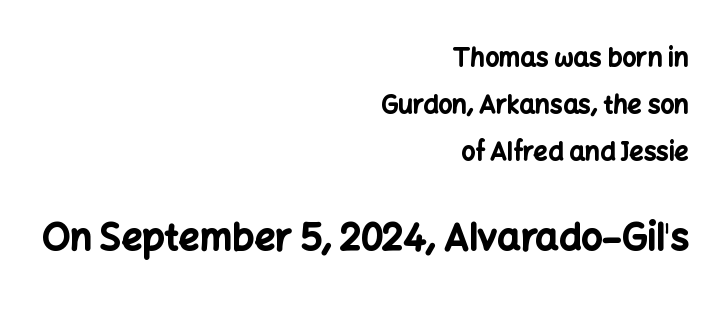
{"serif": "no", "italic": "no", "bold": "yes", "weight": "bold", "width": "normal", "stroke_contrast": "low", "x_height": "medium", "monospaced": "no", "underline": "no", "align": "right", "line_spacing_ratio": 1.89, "letter_spacing": "normal", "letter_spacing_em": 0.0, "larger_block": "second", "size_ratio": 1.48, "glyph_px": 37}
